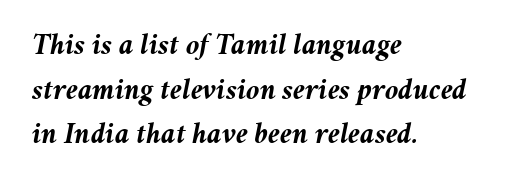
Set as a true bold cut, around the 700 mark. The designer left line spacing at the default. Looks like regular typesetting: each glyph gets only the width it needs. The baseline area is clear. The passage is arranged the way most books set body copy — flush left.
